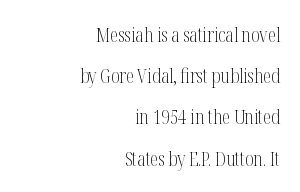
Q: Is the text bold? A: No.
Q: Is the text italic (slanted)? A: No, it is upright.
Q: Is the text underlined? A: No.
Q: How is the paragraph aligned? A: Right-aligned.
Q: Is the spacing between letters normal or unusually wide? A: Normal.
Q: Is the spacing between lines tight, normal or loose? A: Loose.
